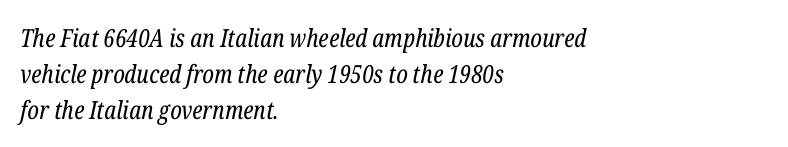
The image shows 25 px text type, italic (leaning right); set left-aligned, normal line spacing (1.44x), normal letter spacing, not underlined.
